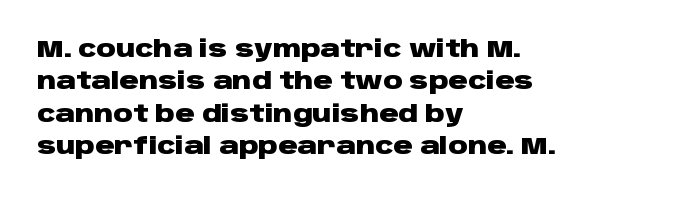
Whoever set this chose a conventional vertical rhythm. Emphasis by weight is at full strength: bold. The setting favours the left margin, as ordinary paragraphs usually do. Glance below the letters and you will spot only blank space. Rendered with straight, roman letterforms.
